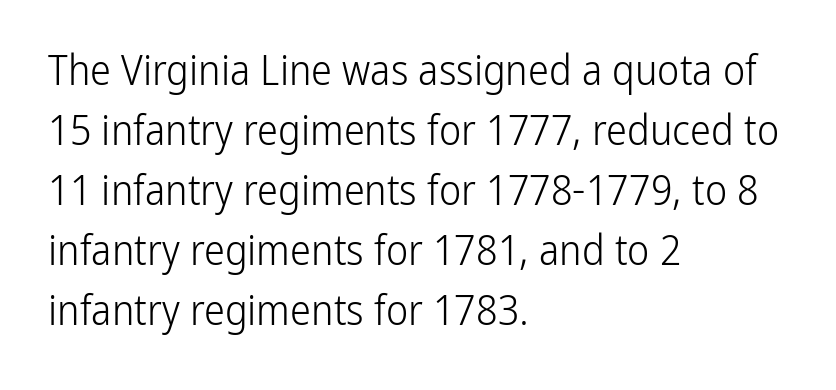
The image shows 42 px light, condensed sans-serif type, upright; set left-aligned, normal line spacing (1.43x), normal letter spacing, not underlined; low stroke contrast and a medium x-height.
